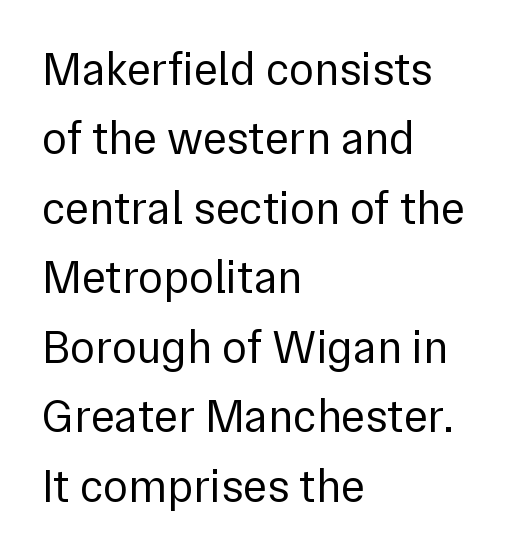
The image shows 46 px regular-weight sans-serif type, upright; set left-aligned, normal line spacing (1.51x), normal letter spacing, not underlined; a medium x-height.
